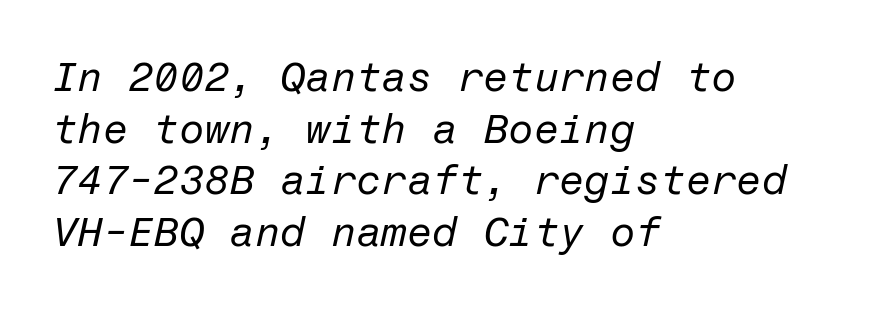
{"italic": "yes", "lean": "right", "slant_degrees": 12, "bold": "no", "weight": "regular", "width": "normal", "stroke_contrast": "low", "x_height": "medium", "underline": "no", "align": "left", "line_spacing": "normal", "line_spacing_ratio": 1.26, "letter_spacing": "normal", "letter_spacing_em": 0.0, "glyph_px": 41}
